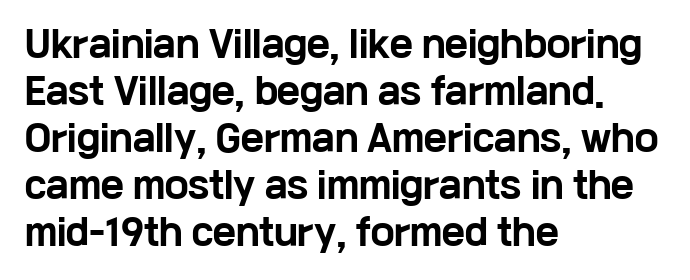
{"serif": "no", "italic": "no", "bold": "yes", "weight": "bold", "width": "wide", "stroke_contrast": "low", "x_height": "medium", "monospaced": "no", "underline": "no", "align": "left", "line_spacing": "normal", "line_spacing_ratio": 1.34, "letter_spacing": "normal", "letter_spacing_em": 0.0, "glyph_px": 35}
